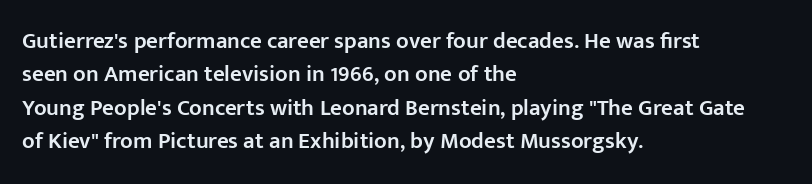
{"italic": "no", "bold": "semi", "underline": "no", "align": "left", "line_spacing": "normal", "line_spacing_ratio": 1.45, "letter_spacing": "normal", "letter_spacing_em": 0.0, "glyph_px": 23}
